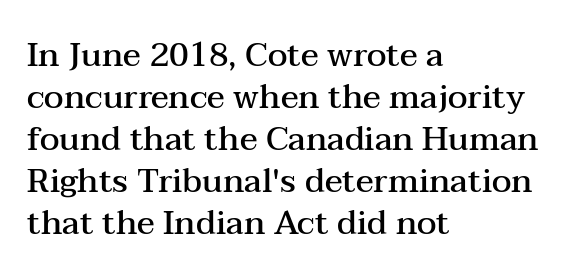
Q: Is the text bold? A: Semi-bold.
Q: Is the text italic (slanted)? A: No, it is upright.
Q: Is the typeface a serif or a sans-serif typeface? A: Serif.
Q: Is the text underlined? A: No.
Q: How is the paragraph aligned? A: Left-aligned.
Q: Is the spacing between letters normal or unusually wide? A: Normal.
Q: Is the spacing between lines tight, normal or loose? A: Normal.
Q: Width (condensed, normal, or wide)? A: Wide.
Q: Stroke contrast? A: Medium.
Q: x-height? A: Medium.
Q: Monospaced? A: No.
